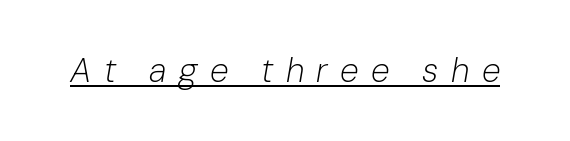
The image shows 34 px light type, italic (leaning right); set unusually wide letter spacing (+0.36 em), underlined; low stroke contrast and a medium x-height.
